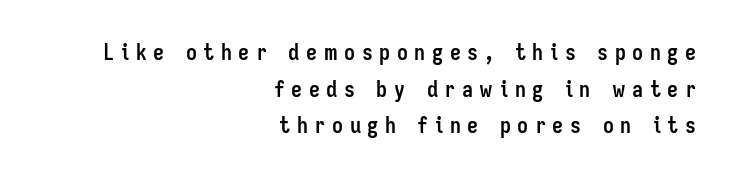
The image shows 22 px bold type, upright; set right-aligned, normal line spacing (1.66x), unusually wide letter spacing (+0.3 em), not underlined.
